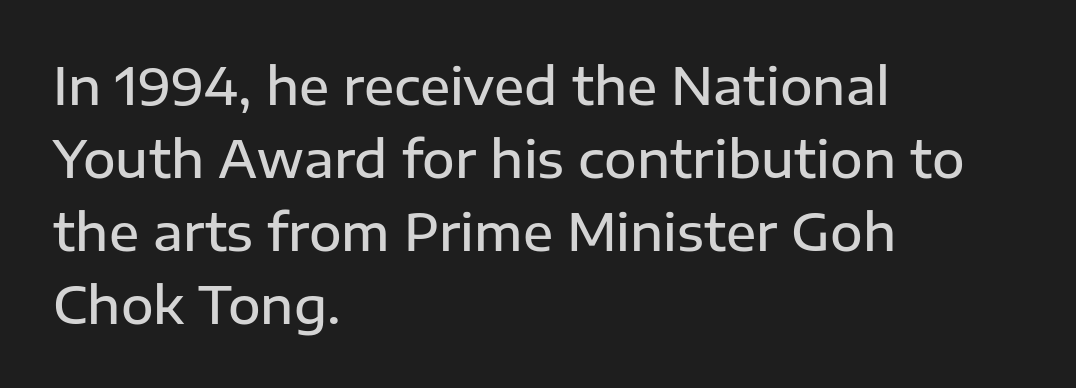
The font's upright variant was chosen for this text. Unlike a traditional serif, this face leaves its strokes unadorned. Reading down the block, your eye returns to a fixed left position each line. A semibold gives these letters moderate extra thickness, short of bold. The letters advance in unequal steps, a hallmark of proportional type. How are the letters spaced? Ordinarily, with no added tracking.
